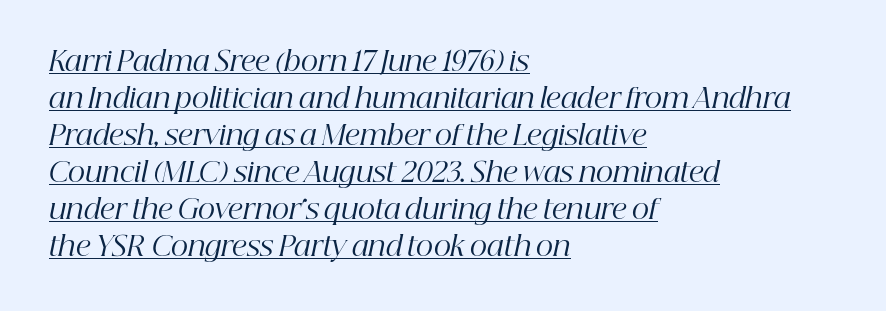
The image shows 27 px text type, italic (leaning right); set left-aligned, normal line spacing (1.37x), normal letter spacing, underlined.
